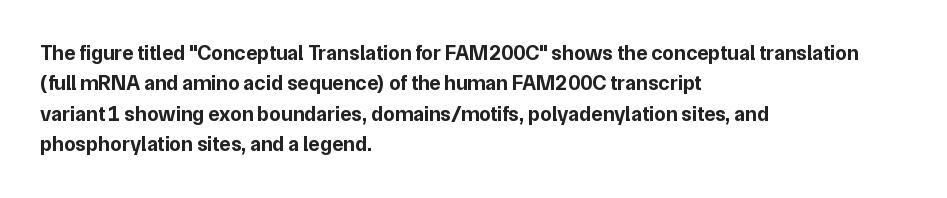
The image shows 21 px bold type, upright; set left-aligned, normal line spacing (1.45x), normal letter spacing, not underlined.
